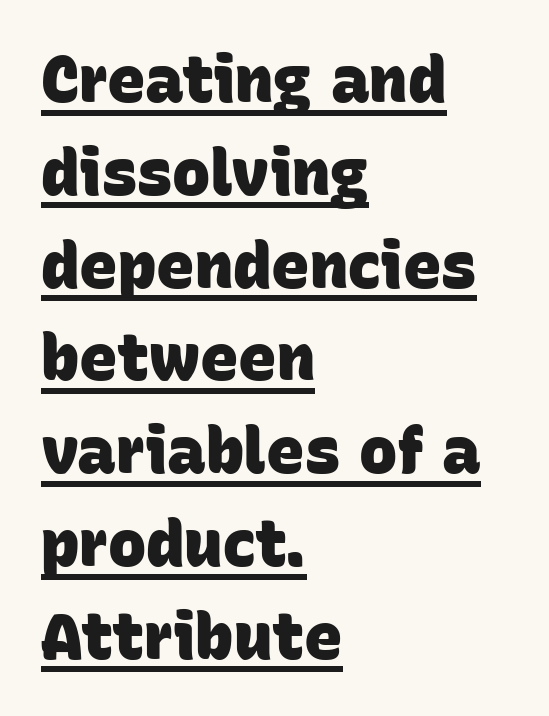
The image shows 64 px heavy sans-serif type; set left-aligned, normal line spacing (1.45x), normal letter spacing, underlined; low stroke contrast and a large x-height.
